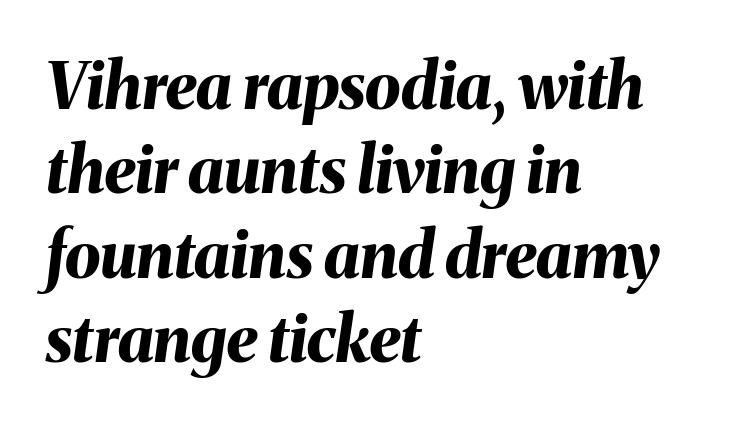
The image shows 64 px bold type, italic (leaning right); set left-aligned, normal line spacing (1.32x), normal letter spacing, not underlined; medium stroke contrast and a medium x-height.
